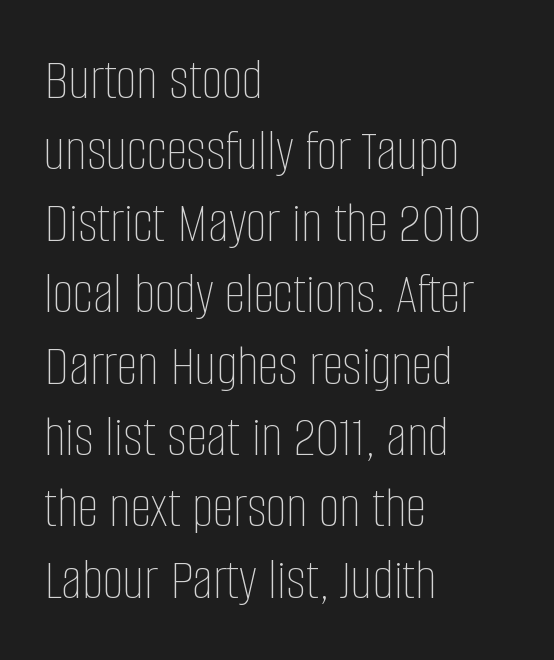
{"italic": "no", "bold": "no", "weight": "thin", "width": "condensed", "stroke_contrast": "low", "x_height": "large", "monospaced": "no", "underline": "no", "align": "left", "line_spacing_ratio": 1.21, "letter_spacing": "normal", "letter_spacing_em": 0.0, "glyph_px": 59}
